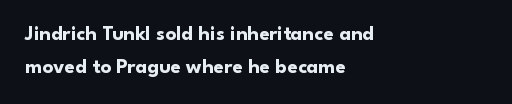
The lines sit at an ordinary, default distance from one another. Bare-footed words on every line. The rendering uses a bold face; every stroke is thick and dark. Posture: upright roman.
